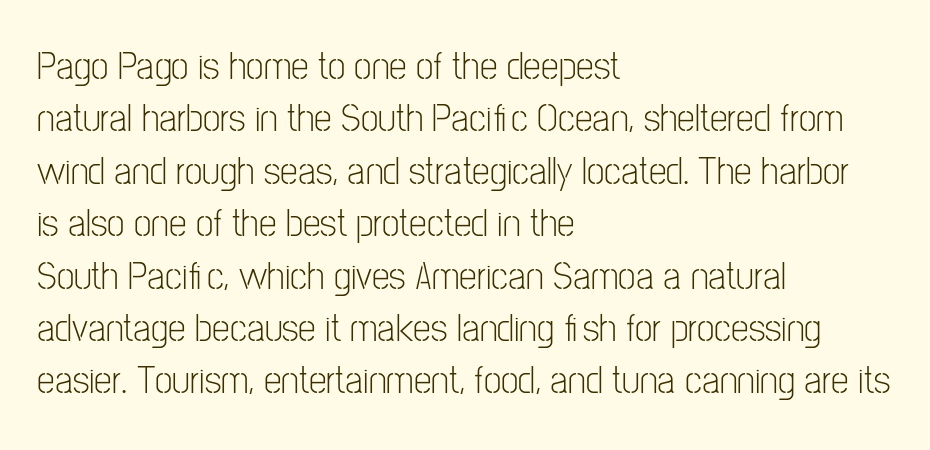
The image shows 40 px light, condensed sans-serif type, upright; set left-aligned, normal line spacing (1.31x), normal letter spacing, not underlined; low stroke contrast and a medium x-height.
